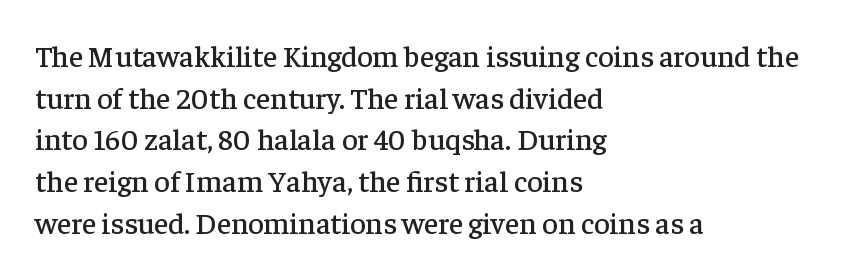
The leading is moderate, giving the passage an even texture. Ordinary non-slanted type is in use. Has an underline been added? It has not. Left-aligned paragraph, ragged on the right.
